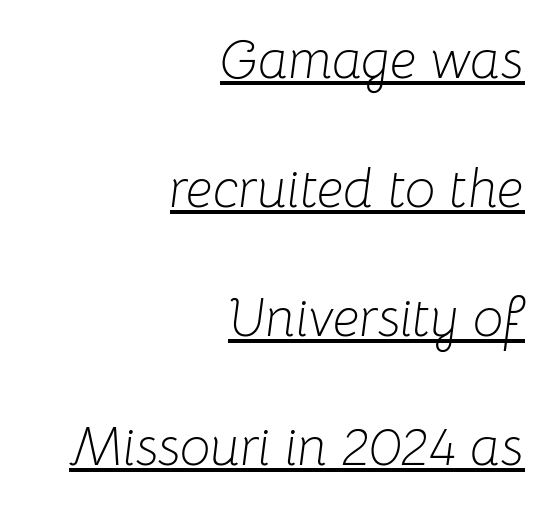
The image shows 54 px light type, italic (leaning right); set right-aligned, loose line spacing (2.39x), normal letter spacing, underlined; low stroke contrast and a medium x-height.
